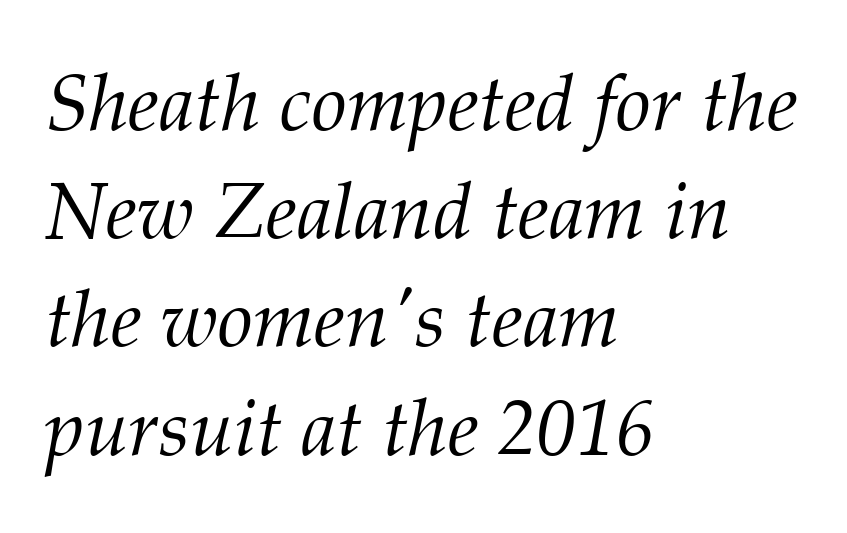
{"serif": "yes", "italic": "yes", "lean": "right", "slant_degrees": 12, "bold": "no", "weight": "light", "width": "normal", "stroke_contrast": "medium", "x_height": "medium", "monospaced": "no", "underline": "no", "align": "left", "line_spacing": "normal", "line_spacing_ratio": 1.37, "letter_spacing": "normal", "letter_spacing_em": 0.0, "glyph_px": 79}
